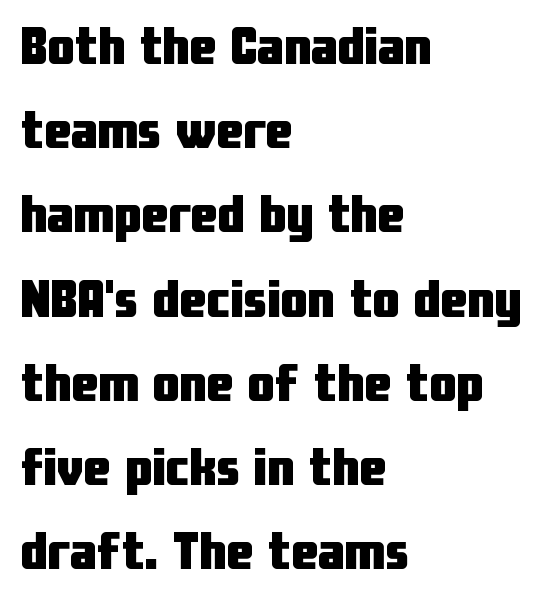
The image shows 54 px heavy, condensed sans-serif type, upright; set left-aligned, normal line spacing (1.56x), normal letter spacing, not underlined; low stroke contrast and a medium x-height.
